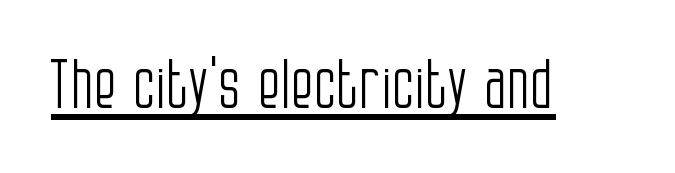
Vertical strokes here are truly vertical. Is this a sans? Yes — the strokes have no serifs. How are the letters spaced? Ordinarily, with no added tracking. Is the type heavy? It reads as light-to-regular instead.
